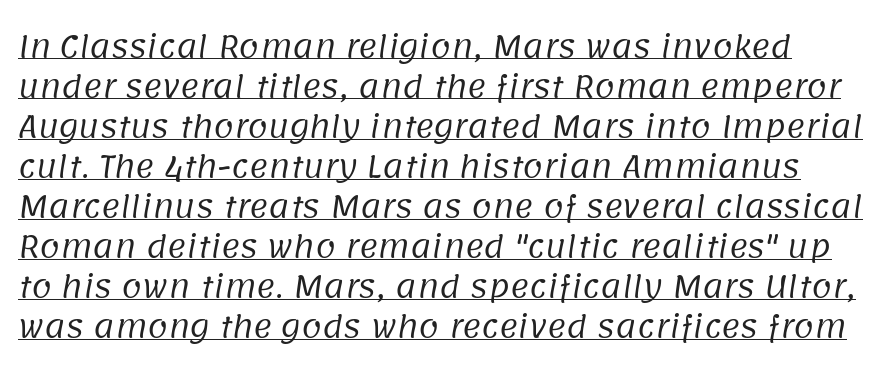
Q: Is the text bold? A: No.
Q: Is the typeface a serif or a sans-serif typeface? A: Sans-serif.
Q: Is the text underlined? A: Yes.
Q: Is the spacing between letters normal or unusually wide? A: Normal.
Q: Is the spacing between lines tight, normal or loose? A: Normal.
Q: Width (condensed, normal, or wide)? A: Normal.
Q: Stroke contrast? A: Low.
Q: x-height? A: Large.
Q: Monospaced? A: No.
